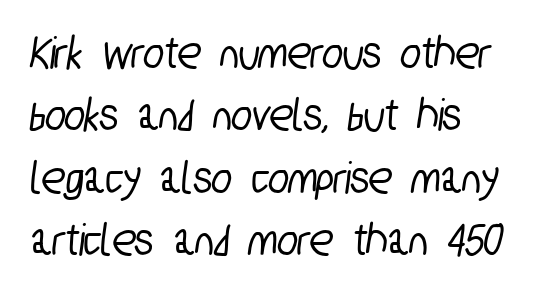
Q: Is the typeface a serif or a sans-serif typeface? A: Sans-serif.
Q: Is the text underlined? A: No.
Q: Is the spacing between letters normal or unusually wide? A: Normal.
Q: Is the spacing between lines tight, normal or loose? A: Normal.
Q: Width (condensed, normal, or wide)? A: Condensed.
Q: Stroke contrast? A: Low.
Q: x-height? A: Medium.
Q: Monospaced? A: No.
